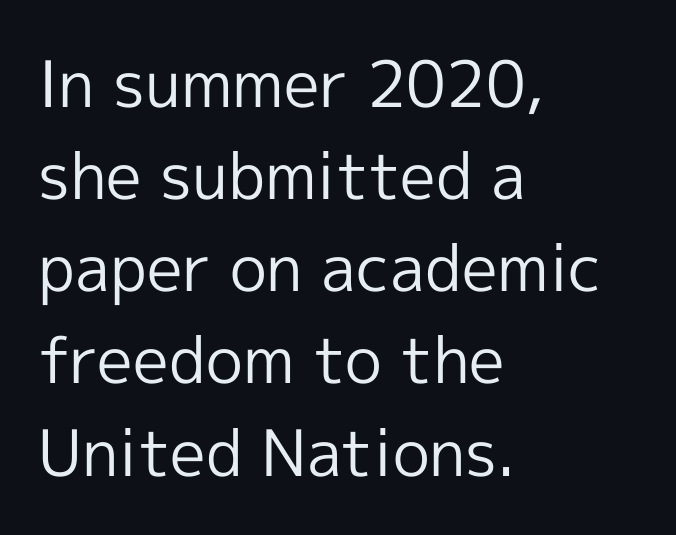
Nope, not italic — everything's standing straight. Grotesque or geometric, the face here clearly has no serifs. Weight class: somewhere from thin through regular. Observe the ordinary spacing: letters are neighbours, not strangers. Spacing verdict: proportional, widths tailored to each character. The baseline area is clear.
